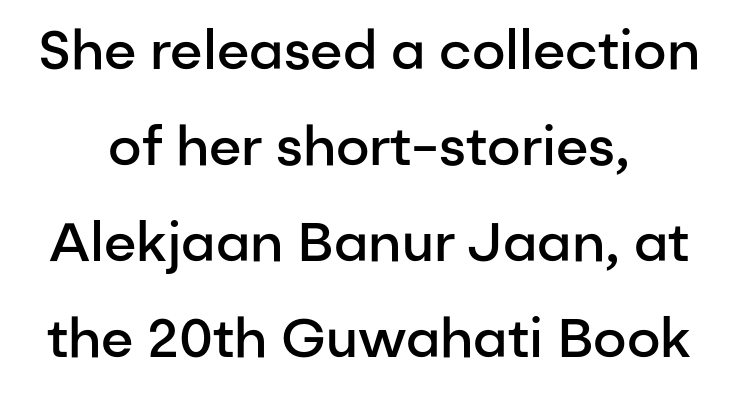
Q: Is the text bold? A: Semi-bold.
Q: Is the text italic (slanted)? A: No, it is upright.
Q: Is the typeface a serif or a sans-serif typeface? A: Sans-serif.
Q: Is the text underlined? A: No.
Q: How is the paragraph aligned? A: Centered.
Q: Is the spacing between letters normal or unusually wide? A: Normal.
Q: Width (condensed, normal, or wide)? A: Normal.
Q: Stroke contrast? A: Low.
Q: x-height? A: Medium.
Q: Monospaced? A: No.
